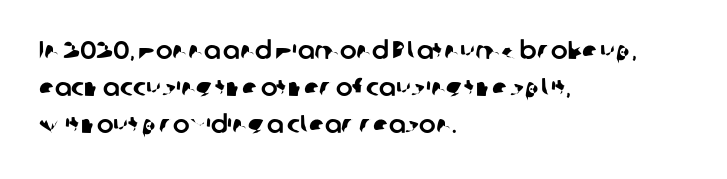
Q: Is the text underlined? A: No.
Q: How is the paragraph aligned? A: Left-aligned.
Q: Is the spacing between letters normal or unusually wide? A: Normal.
Q: Is the spacing between lines tight, normal or loose? A: Normal.
